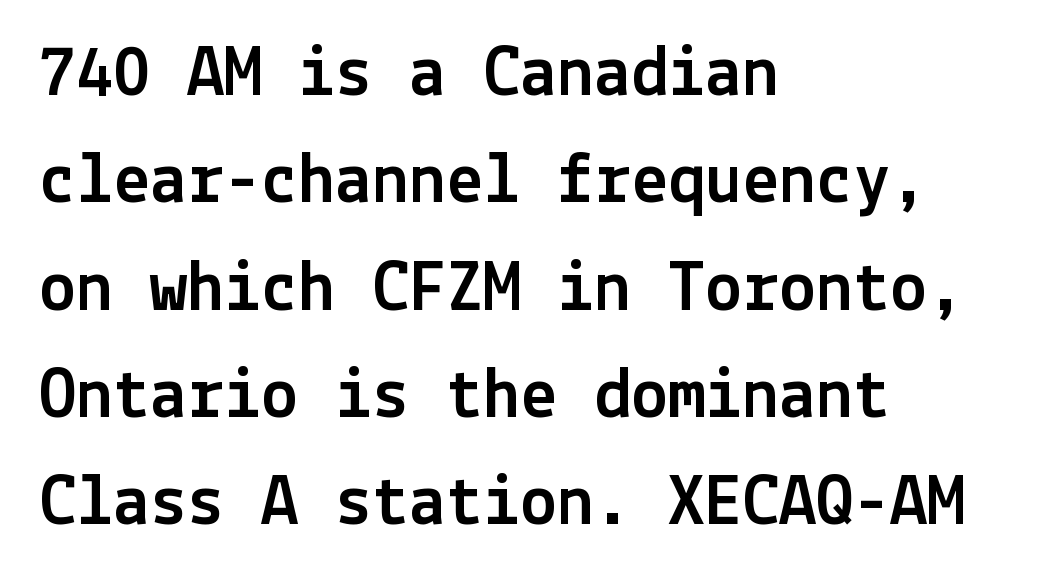
The space between consecutive lines is moderate. Letters rest on an invisible, unmarked baseline. These lines stack with their left ends in a neat column. Letter spacing: default.
